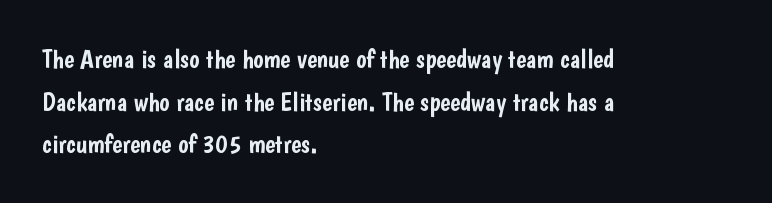
The words here are not underlined. Upright lettering throughout. This rendering leaves character spacing at its baseline value. These lines stack with their left ends in a neat column. Vertical spacing — default.
